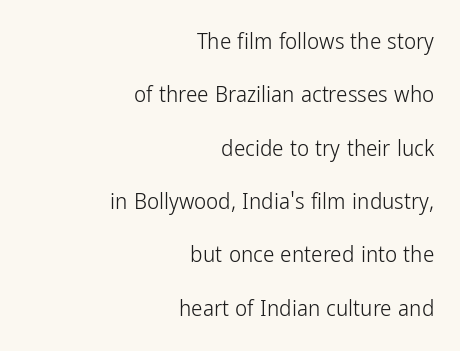
Q: Is the text bold? A: No.
Q: Is the text italic (slanted)? A: No, it is upright.
Q: Is the text underlined? A: No.
Q: How is the paragraph aligned? A: Right-aligned.
Q: Is the spacing between letters normal or unusually wide? A: Normal.
Q: Is the spacing between lines tight, normal or loose? A: Loose.
